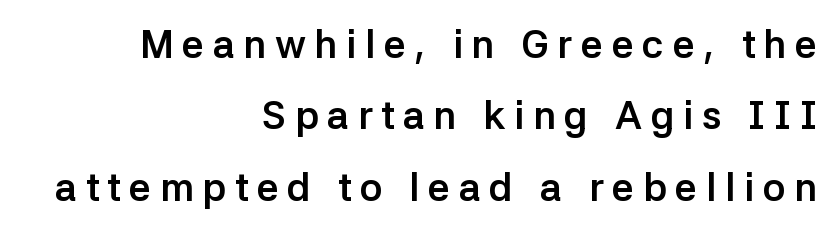
No italicization has been applied; the sample stays upright. Each row of text sits above clean, open space. Look at the stroke-to-counter ratio: heavy, a bold. Reading down the block, your eye finds every line finishing at a fixed right position. The horizontal fit of the characters is loose and conspicuously gappy.
